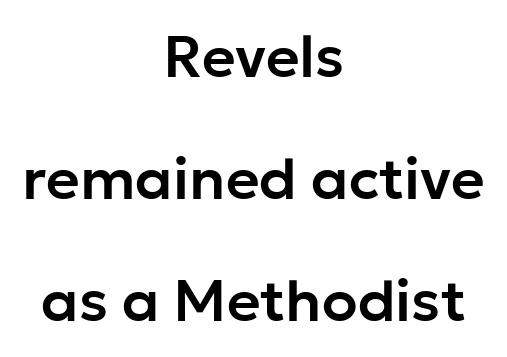
Q: Is the text italic (slanted)? A: No, it is upright.
Q: Is the typeface a serif or a sans-serif typeface? A: Sans-serif.
Q: Is the text underlined? A: No.
Q: How is the paragraph aligned? A: Centered.
Q: Is the spacing between letters normal or unusually wide? A: Normal.
Q: Is the spacing between lines tight, normal or loose? A: Loose.
Q: Width (condensed, normal, or wide)? A: Normal.
Q: Stroke contrast? A: Low.
Q: x-height? A: Medium.
Q: Monospaced? A: No.
